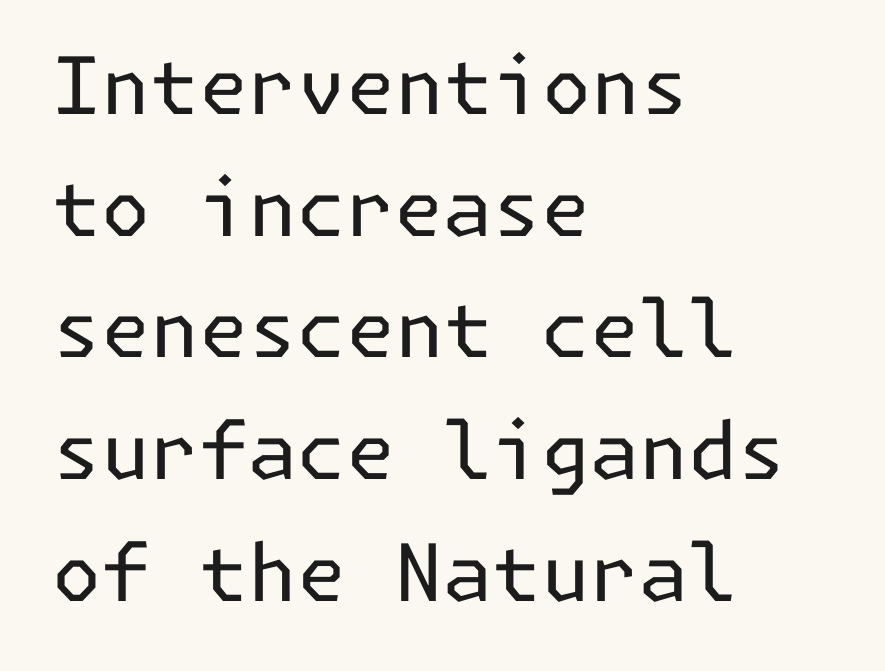
The leading is moderate, giving the passage an even texture. Summary of weight: not heavy and not bold. The lettering stays uniformly vertical, giving the passage a roman look. Just letters on the line, the space beneath them empty.
